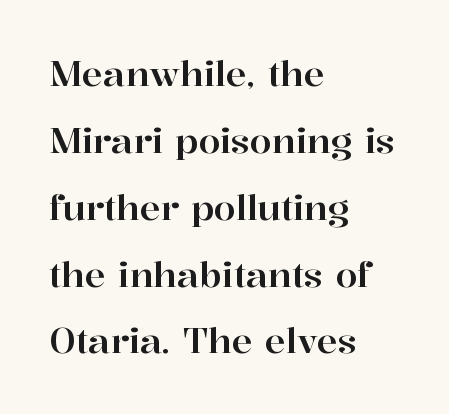
Q: Is the text italic (slanted)? A: No, it is upright.
Q: Is the typeface a serif or a sans-serif typeface? A: Serif.
Q: Is the text underlined? A: No.
Q: How is the paragraph aligned? A: Left-aligned.
Q: Is the spacing between letters normal or unusually wide? A: Normal.
Q: Is the spacing between lines tight, normal or loose? A: Loose.
Q: Width (condensed, normal, or wide)? A: Normal.
Q: Stroke contrast? A: High.
Q: x-height? A: Medium.
Q: Monospaced? A: No.
